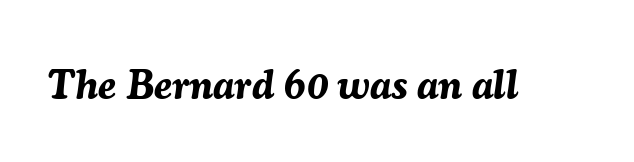
Q: Is the text bold? A: Yes.
Q: Is the text italic (slanted)? A: Yes, it leans right by about 7 degrees.
Q: Is the text underlined? A: No.
Q: Is the spacing between letters normal or unusually wide? A: Normal.
Q: Width (condensed, normal, or wide)? A: Normal.
Q: Stroke contrast? A: Medium.
Q: x-height? A: Medium.
Q: Monospaced? A: No.
